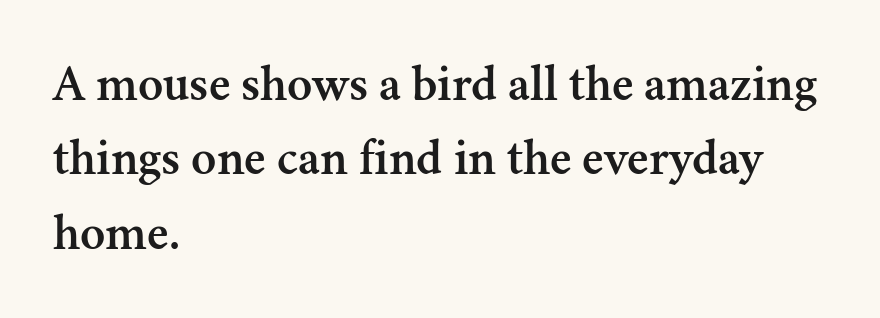
{"serif": "yes", "italic": "no", "width": "normal", "stroke_contrast": "medium", "x_height": "small", "monospaced": "no", "underline": "no", "align": "left", "line_spacing": "normal", "line_spacing_ratio": 1.43, "letter_spacing": "normal", "letter_spacing_em": 0.0, "glyph_px": 52}
